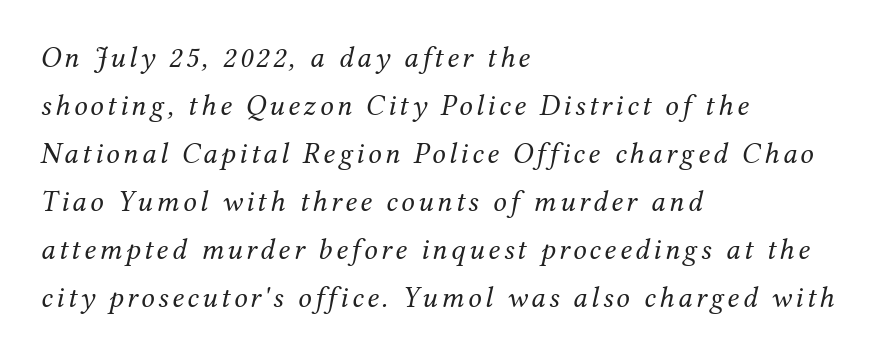
The image shows 30 px regular-weight serif type, italic (leaning right); set left-aligned, normal line spacing (1.6x), not underlined; medium stroke contrast and a medium x-height.
